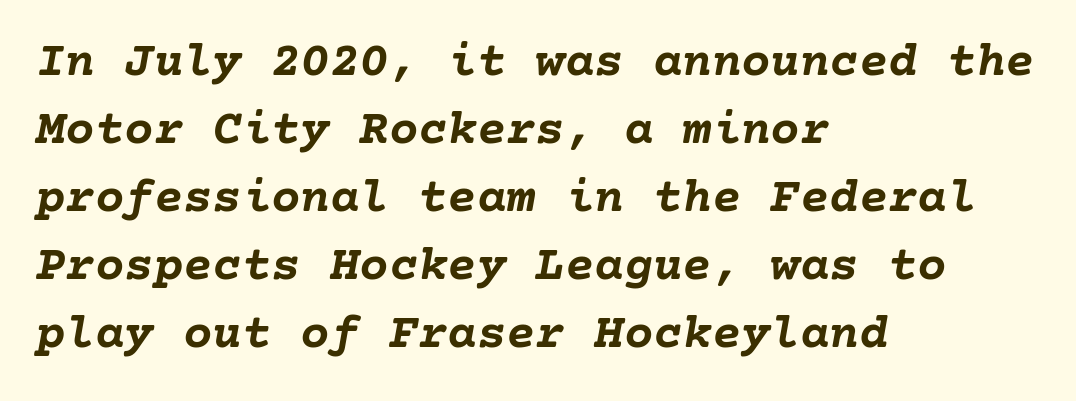
The image shows 49 px semibold type, italic (leaning right); set left-aligned, normal line spacing (1.39x), normal letter spacing, not underlined; low stroke contrast and a medium x-height.
